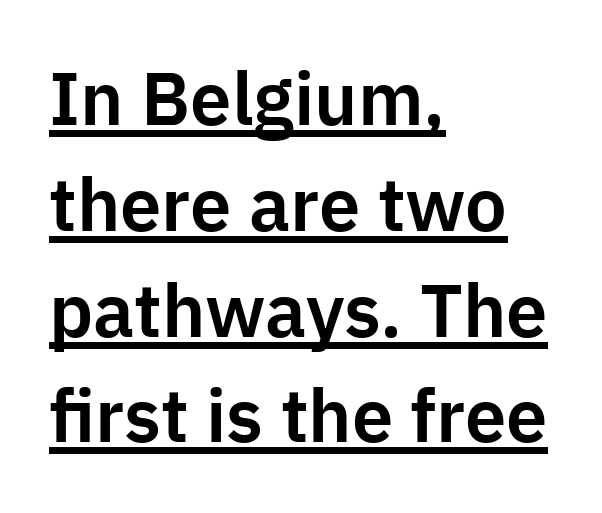
Nothing unusual about the tracking: characters are spaced as the font intends. Varying glyph widths throughout — classic text-font behaviour. Is there any slant? The stems are plumb. Letterform terminals end flat and unadorned throughout the passage. These lines are set flush left with a ragged right edge. Is there much room between lines? A standard amount, neither cramped nor airy.
